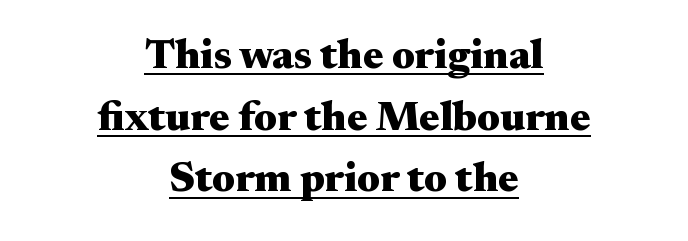
Regular leading. Look at the bottom of the vertical strokes: they flare into serifs here. The compositor balanced each line on the midline. The lettering stays uniformly vertical, giving the passage a roman look. You could call the tracking neutral — neither tight nor loose.
